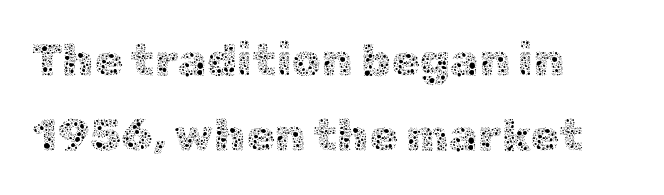
The image shows 46 px thin type, upright; set left-aligned, normal line spacing (1.62x), normal letter spacing, not underlined; a medium x-height.
